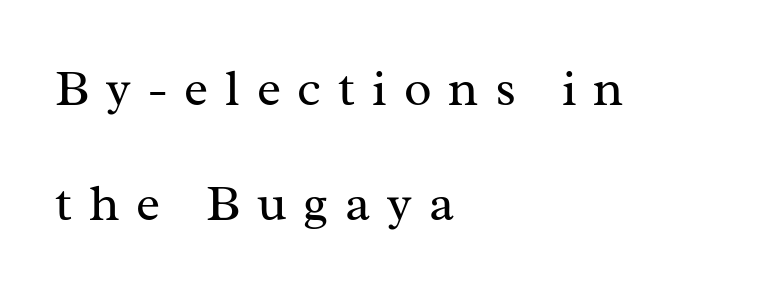
The image shows 51 px regular-weight serif type, upright; set left-aligned, loose line spacing (2.26x), unusually wide letter spacing (+0.33 em), not underlined; medium stroke contrast and a medium x-height.
